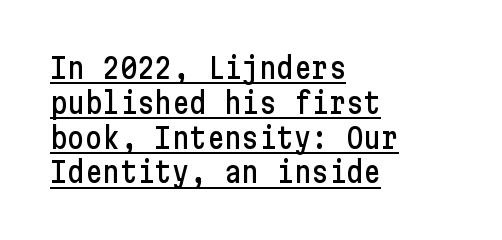
Q: Is the text italic (slanted)? A: No, it is upright.
Q: Is the typeface a serif or a sans-serif typeface? A: Sans-serif.
Q: Is the text underlined? A: Yes.
Q: How is the paragraph aligned? A: Left-aligned.
Q: Is the spacing between letters normal or unusually wide? A: Normal.
Q: Width (condensed, normal, or wide)? A: Condensed.
Q: Stroke contrast? A: Low.
Q: x-height? A: Medium.
